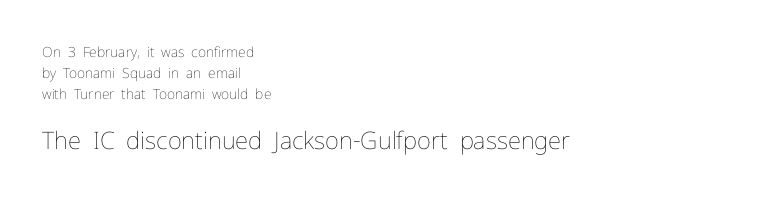
{"italic": "no", "bold": "no", "underline": "no", "align": "left", "line_spacing": "normal", "line_spacing_ratio": 1.5, "letter_spacing": "normal", "letter_spacing_em": 0.0, "larger_block": "second", "size_ratio": 1.71, "glyph_px": 24}
